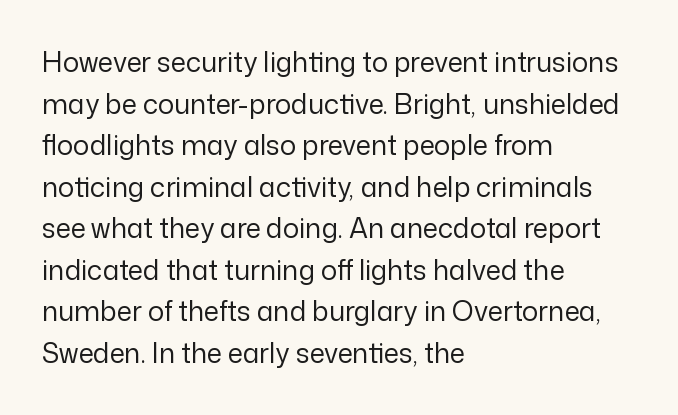
{"italic": "no", "bold": "no", "underline": "no", "align": "left", "line_spacing": "normal", "line_spacing_ratio": 1.54, "letter_spacing": "normal", "letter_spacing_em": 0.0, "glyph_px": 27}
